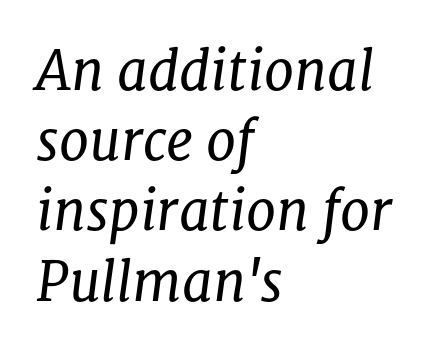
When letters slant like this, we call the style italic. The rendering uses natural spacing where letterforms have individual widths. The compositor pushed each line to the left boundary. Descender tails drop into unmarked territory.
